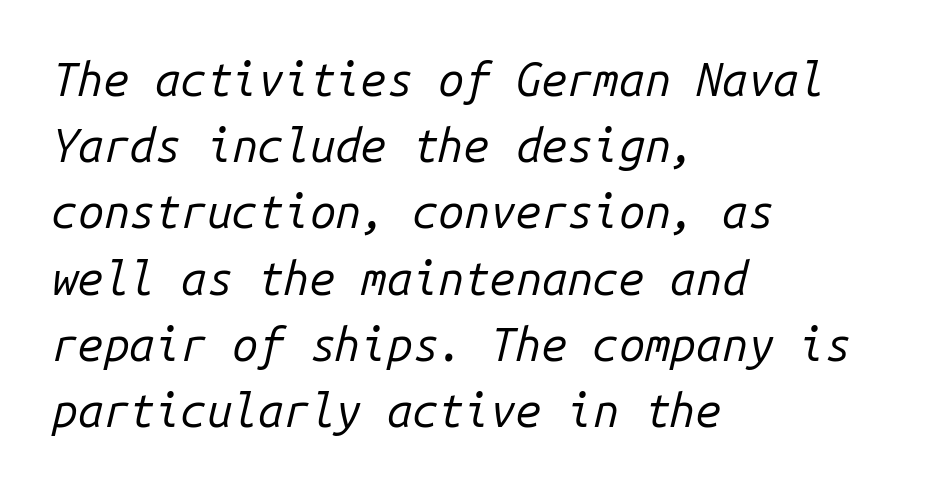
Characters are canted at an angle relative to the baseline's perpendicular. Each new line begins a customary step beneath the previous one. Typeset ragged right — the left edge is the straight one. Think of a typewriter: that constant character pitch is what you see here.
